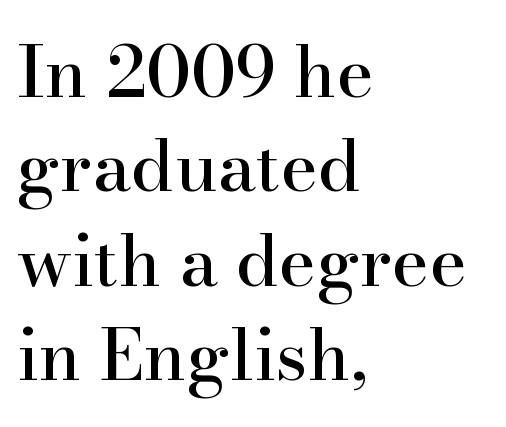
Spacing verdict: proportional, widths tailored to each character. Check under the words: just untouched page. Inter-character spacing is left at the font's built-in metrics. Small tapered or slab feet sit at the stroke ends, so this counts as serif. Vertical strokes here are truly vertical. Interline gaps are of average width in this sample.
